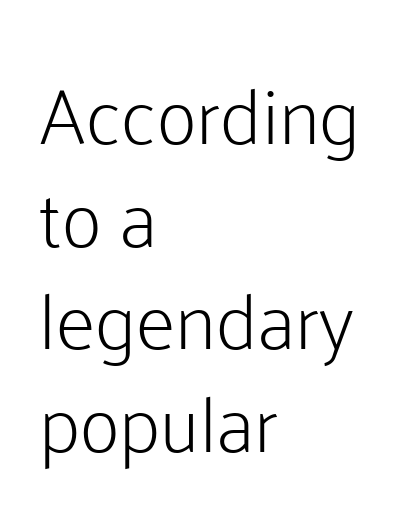
{"serif": "no", "italic": "no", "bold": "no", "weight": "light", "width": "normal", "stroke_contrast": "low", "x_height": "medium", "monospaced": "no", "underline": "no", "align": "left", "line_spacing": "normal", "line_spacing_ratio": 1.3, "letter_spacing": "normal", "letter_spacing_em": 0.0, "glyph_px": 79}
